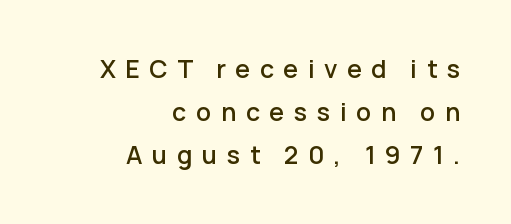
{"italic": "no", "underline": "no", "align": "right", "line_spacing_ratio": 1.73, "letter_spacing": "wide", "letter_spacing_em": 0.38, "glyph_px": 25}
